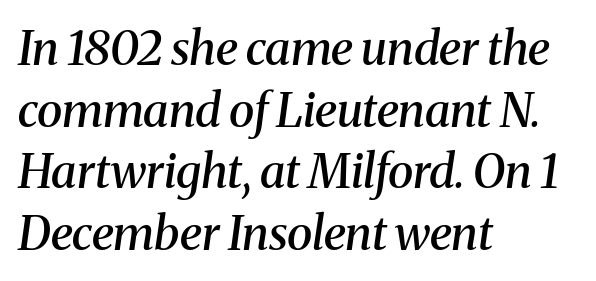
Q: Is the text bold? A: Semi-bold.
Q: Is the text italic (slanted)? A: Yes, it leans right by about 8 degrees.
Q: Is the typeface a serif or a sans-serif typeface? A: Serif.
Q: Is the text underlined? A: No.
Q: How is the paragraph aligned? A: Left-aligned.
Q: Is the spacing between letters normal or unusually wide? A: Normal.
Q: Is the spacing between lines tight, normal or loose? A: Normal.
Q: Width (condensed, normal, or wide)? A: Normal.
Q: Stroke contrast? A: Medium.
Q: x-height? A: Medium.
Q: Monospaced? A: No.
